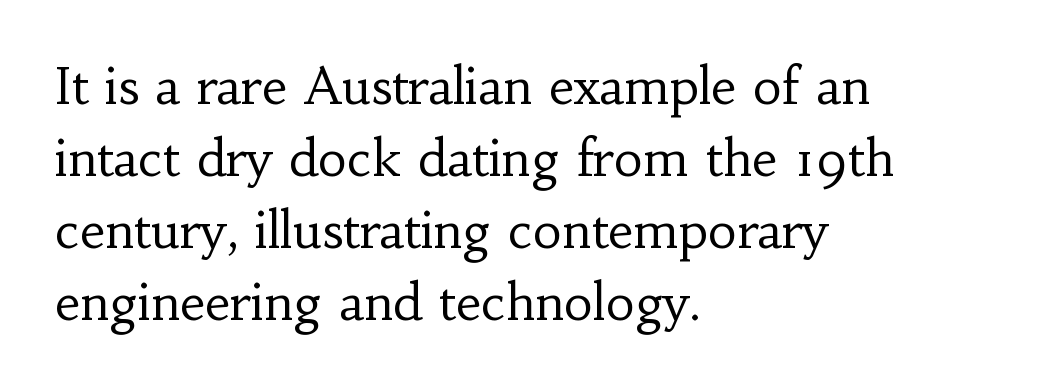
Ascenders rise straight up at ninety degrees. Letterform terminals end in serifs throughout the passage. Leading: standard. The lines in this sample share a left origin and differ only in where they stop.
